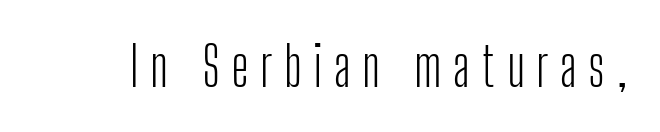
{"serif": "no", "italic": "no", "bold": "no", "weight": "light", "width": "condensed", "stroke_contrast": "low", "x_height": "medium", "monospaced": "no", "underline": "no", "letter_spacing": "wide", "letter_spacing_em": 0.21, "glyph_px": 54}
